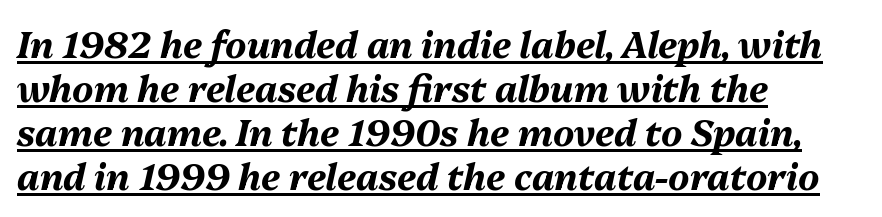
Notice how the passage keeps a crisp vertical edge on the left only. Spacing verdict: proportional, widths tailored to each character. These characters rest on top of a visible drawn line. The specimen reads as italic at a glance. Glyph-to-glyph distance matches everyday printed text.
